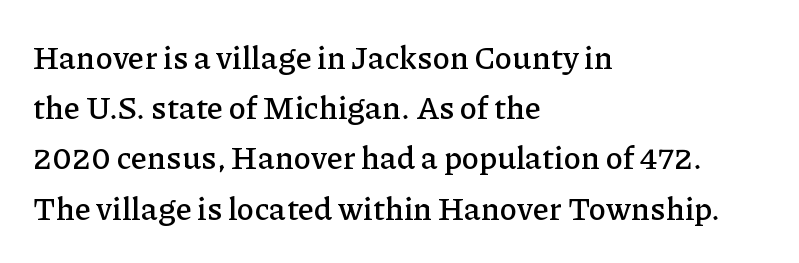
A typesetter would call this leading conventional body-copy spacing. Underline: absent. Here the designer chose a conventional face with non-uniform glyph widths. In CSS terms this would be text-align: left.
